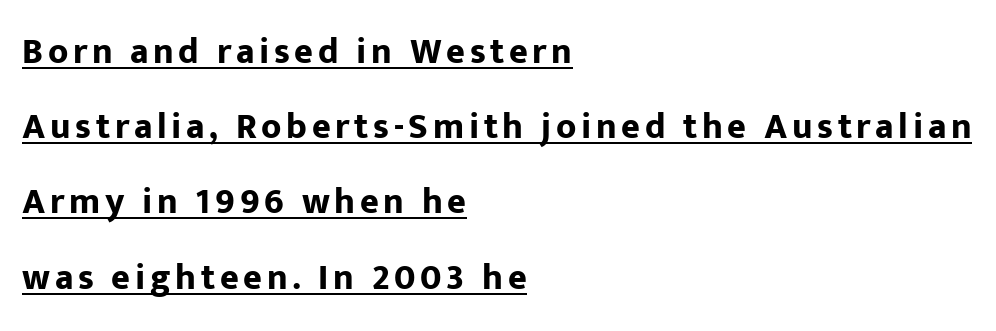
{"serif": "no", "italic": "no", "bold": "yes", "weight": "bold", "width": "normal", "stroke_contrast": "low", "x_height": "medium", "monospaced": "no", "underline": "yes", "align": "left", "line_spacing": "loose", "line_spacing_ratio": 2.09, "glyph_px": 36}
